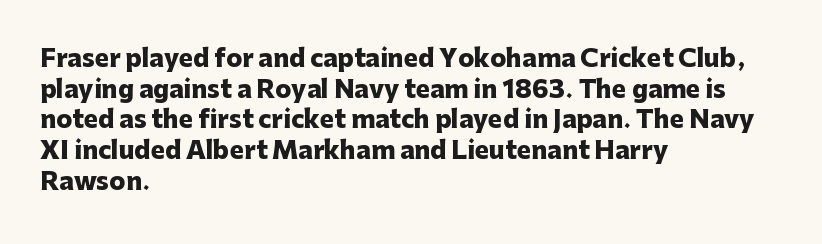
Summary of weight: heavy, a full bold. Tracking value appears to be zero — textbook default spacing. No italicization has been applied; the sample stays upright. The words here are not underlined. A normal amount of white space separates one row of letters from the next.
